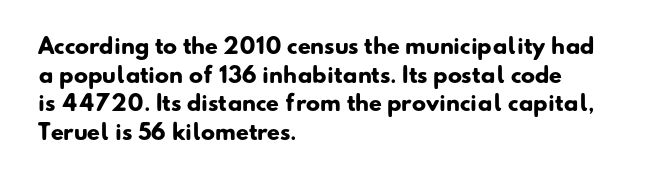
{"bold": "yes", "underline": "no", "align": "left", "line_spacing": "normal", "line_spacing_ratio": 1.36, "letter_spacing": "normal", "letter_spacing_em": 0.0, "glyph_px": 21}
